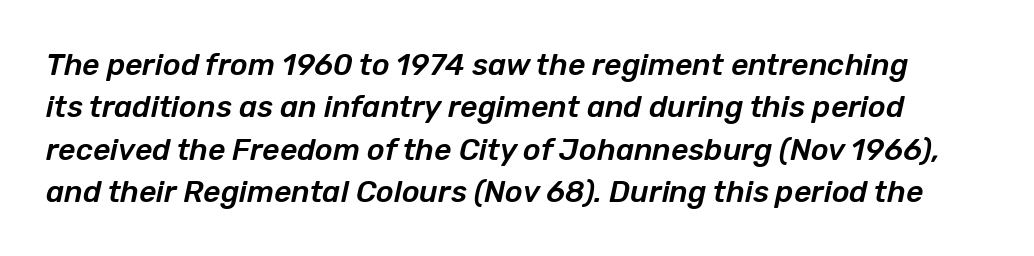
The image shows 30 px text type, italic (leaning right); set normal line spacing (1.41x), normal letter spacing, not underlined; low stroke contrast and a medium x-height.
